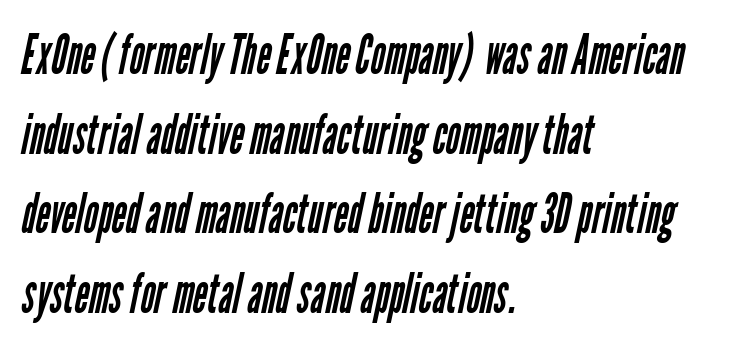
This sample is left-justified, so line endings fall wherever the words run out. Spacing verdict: proportional, widths tailored to each character. The foot of each line stays bare and open. Leading: standard. Nothing heavy about these letters — not bold at all.
